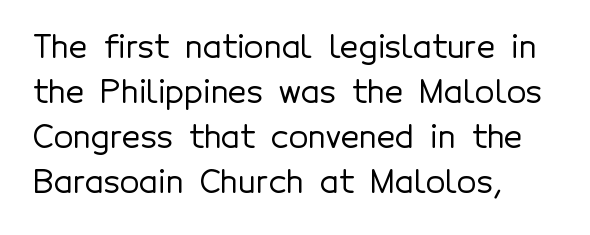
Regular leading. These lines are set flush left with a ragged right edge. Compared with typical body copy, the letter spacing here is the same. Anything drawn beneath the words? Only blank space. This is roman type, the default non-slanted kind. Looks like regular typesetting: each glyph gets only the width it needs.
